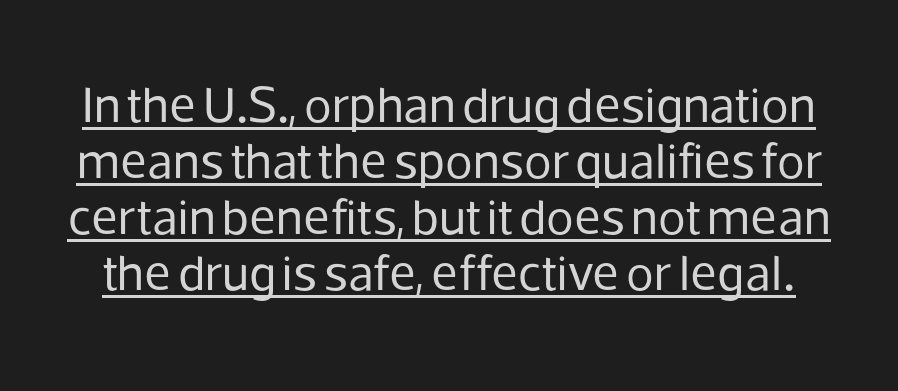
The letters advance in unequal steps, a hallmark of proportional type. The line texture is even and compact thanks to regular tracking. Examine the stroke ends and you'll find no serifs. Quick note: not italic, upright. Underlined type. A light-to-regular cut is what we see here.
